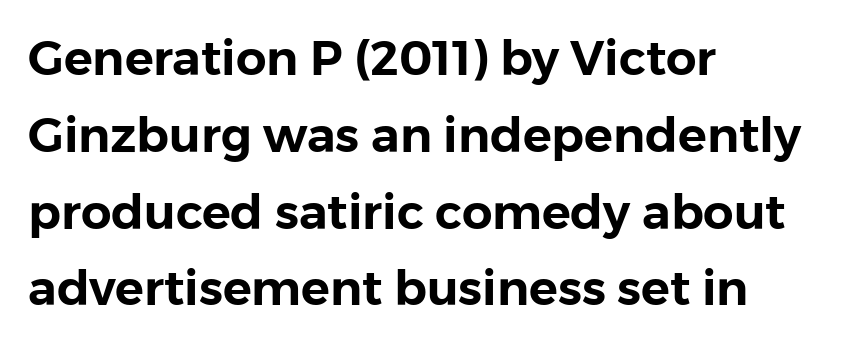
Q: Is the text italic (slanted)? A: No, it is upright.
Q: Is the typeface a serif or a sans-serif typeface? A: Sans-serif.
Q: Is the text underlined? A: No.
Q: How is the paragraph aligned? A: Left-aligned.
Q: Is the spacing between letters normal or unusually wide? A: Normal.
Q: Is the spacing between lines tight, normal or loose? A: Normal.
Q: Width (condensed, normal, or wide)? A: Normal.
Q: Stroke contrast? A: Low.
Q: x-height? A: Medium.
Q: Monospaced? A: No.
